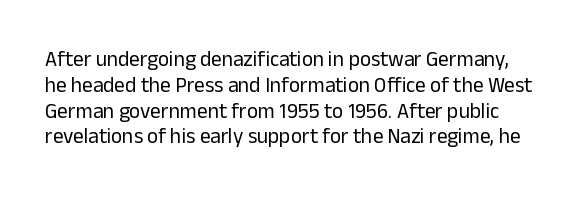
Letter spacing: default. Stem width sits at or under what a default text font uses. No word sits above an underline. The lettering holds an erect, upright posture throughout.
